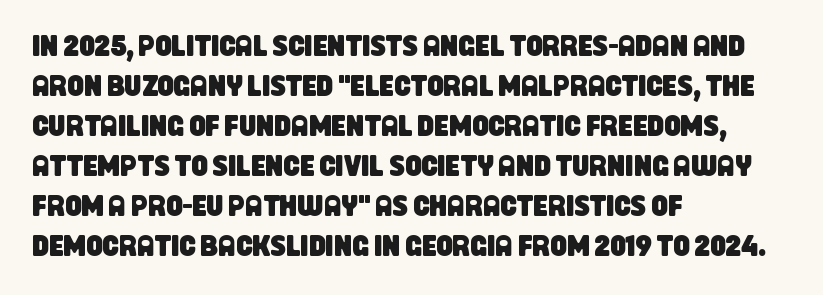
{"serif": "no", "width": "condensed", "stroke_contrast": "low", "x_height": "large", "monospaced": "no", "underline": "no", "align": "left", "line_spacing": "normal", "line_spacing_ratio": 1.38, "letter_spacing": "normal", "letter_spacing_em": 0.0, "glyph_px": 29}
